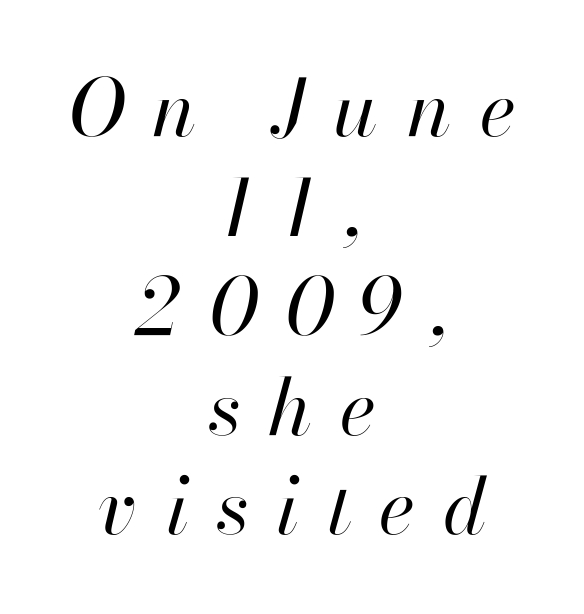
The image shows 79 px regular-weight type, italic (leaning right); set centered, normal line spacing (1.26x), unusually wide letter spacing (+0.35 em), not underlined; high stroke contrast and a small x-height.
